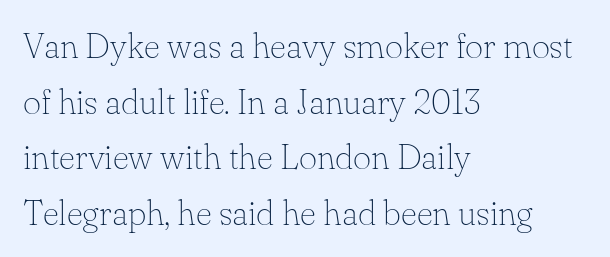
Q: Is the text bold? A: No.
Q: Is the text italic (slanted)? A: No, it is upright.
Q: Is the typeface a serif or a sans-serif typeface? A: Serif.
Q: Is the text underlined? A: No.
Q: How is the paragraph aligned? A: Left-aligned.
Q: Is the spacing between letters normal or unusually wide? A: Normal.
Q: Is the spacing between lines tight, normal or loose? A: Normal.
Q: Width (condensed, normal, or wide)? A: Normal.
Q: Stroke contrast? A: Low.
Q: x-height? A: Small.
Q: Monospaced? A: No.
